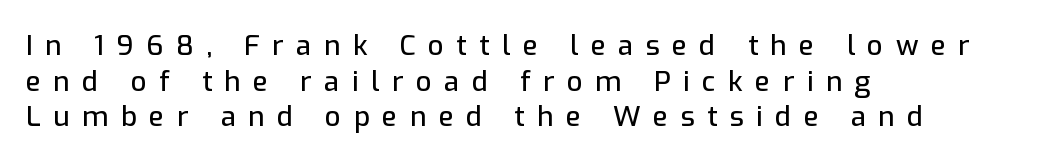
Teacher's note: observe the even left margin — that is flush-left alignment. These lines are rendered in a variable-pitch font. Nope, not italic — everything's standing straight. What's the leading like? Ordinary, nothing unusual. What stands out about the letter spacing? Its width — letters are far apart. This sample uses a sans-serif face.
